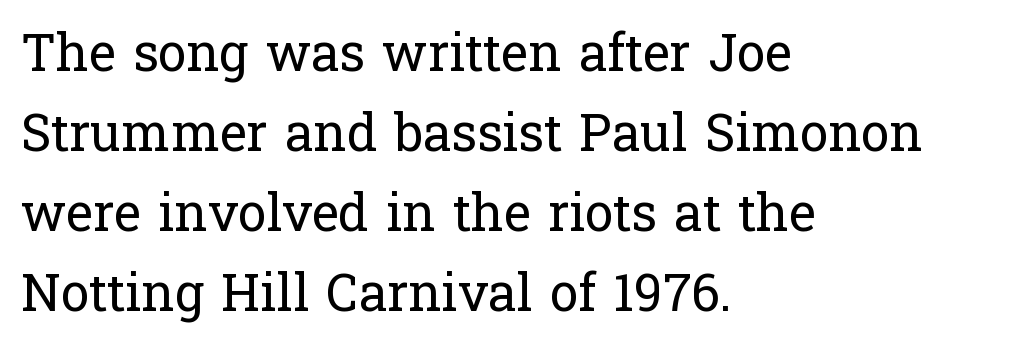
{"serif": "yes", "italic": "no", "bold": "no", "weight": "regular", "width": "normal", "stroke_contrast": "low", "x_height": "medium", "monospaced": "no", "underline": "no", "align": "left", "line_spacing": "normal", "line_spacing_ratio": 1.57, "letter_spacing": "normal", "letter_spacing_em": 0.0, "glyph_px": 51}
